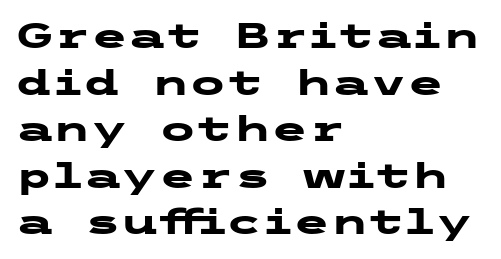
The lettering holds an erect, upright posture throughout. Notice how thick the strokes are: this is what a full bold looks like. Honestly, there is no underline to notice here at all. The letters sit at their default tracking, neither squeezed nor spread.
